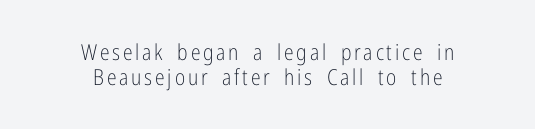
Q: Is the text bold? A: No.
Q: Is the text italic (slanted)? A: No, it is upright.
Q: Is the text underlined? A: No.
Q: How is the paragraph aligned? A: Centered.
Q: Is the spacing between lines tight, normal or loose? A: Tight.
